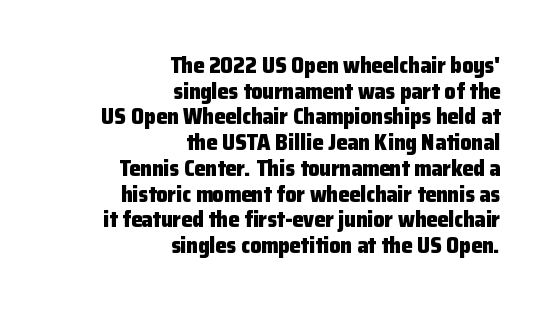
You could call the tracking neutral — neither tight nor loose. When letters stand straight like this, we call the style roman or upright. No word sits above an underline. One-word summary of the alignment: right. Weight: bold.
